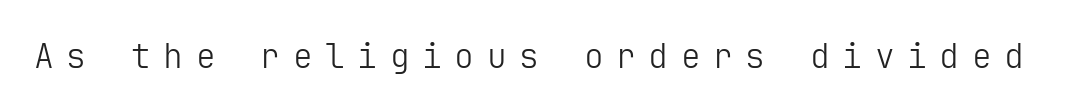
The image shows 33 px light sans-serif type, upright; set unusually wide letter spacing (+0.38 em), not underlined; low stroke contrast and a medium x-height.
